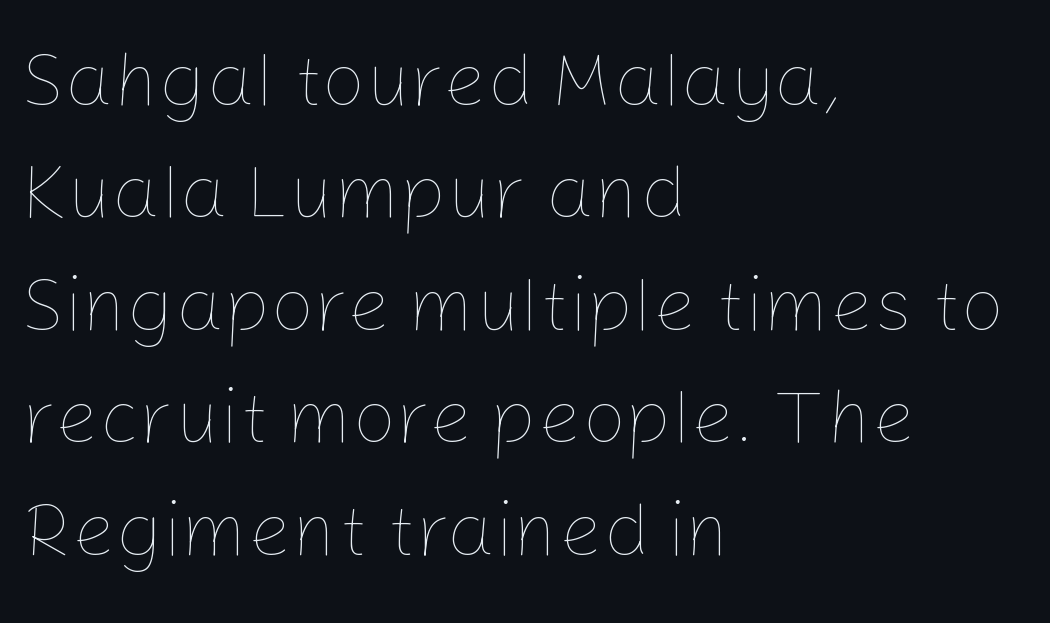
{"italic": "no", "bold": "no", "weight": "thin", "width": "normal", "stroke_contrast": "low", "x_height": "medium", "monospaced": "no", "underline": "no", "align": "left", "line_spacing": "normal", "line_spacing_ratio": 1.46, "letter_spacing": "normal", "letter_spacing_em": 0.0, "glyph_px": 77}
